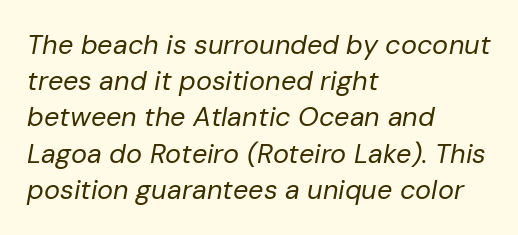
{"italic": "yes", "lean": "right", "slant_degrees": 10, "bold": "no", "underline": "no", "align": "left", "line_spacing": "normal", "line_spacing_ratio": 1.34, "letter_spacing": "normal", "letter_spacing_em": 0.0, "glyph_px": 27}
